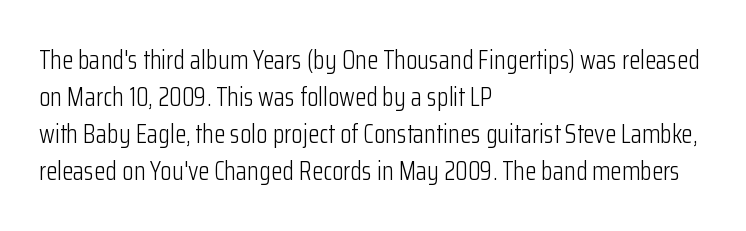
The image shows 26 px text type, upright; set left-aligned, normal line spacing (1.42x), normal letter spacing, not underlined.
